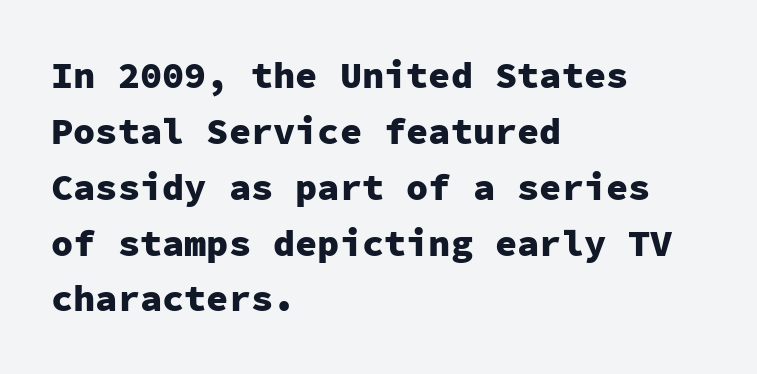
Q: Is the text bold? A: Yes.
Q: Is the text italic (slanted)? A: No, it is upright.
Q: Is the typeface a serif or a sans-serif typeface? A: Sans-serif.
Q: Is the text underlined? A: No.
Q: How is the paragraph aligned? A: Left-aligned.
Q: Is the spacing between letters normal or unusually wide? A: Normal.
Q: Is the spacing between lines tight, normal or loose? A: Normal.
Q: Width (condensed, normal, or wide)? A: Normal.
Q: Stroke contrast? A: Low.
Q: x-height? A: Medium.
Q: Monospaced? A: Yes.
